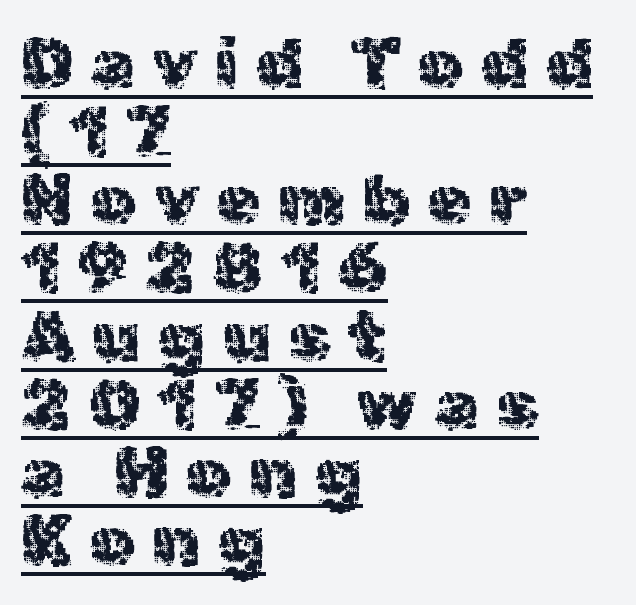
Q: Is the text bold? A: No.
Q: Is the text italic (slanted)? A: No, it is upright.
Q: Is the typeface a serif or a sans-serif typeface? A: Sans-serif.
Q: Is the text underlined? A: Yes.
Q: How is the paragraph aligned? A: Left-aligned.
Q: Is the spacing between letters normal or unusually wide? A: Unusually wide.
Q: Is the spacing between lines tight, normal or loose? A: Tight.
Q: Width (condensed, normal, or wide)? A: Normal.
Q: x-height? A: Medium.
Q: Monospaced? A: No.
